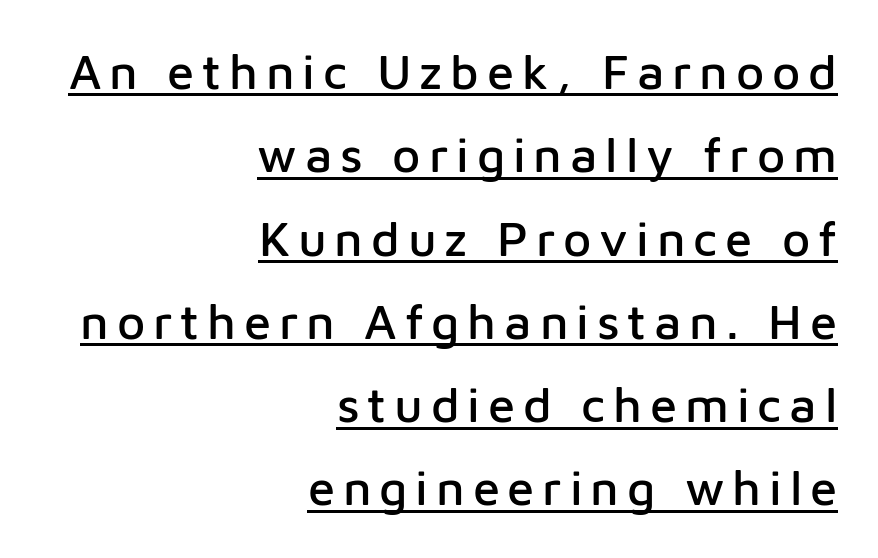
{"serif": "no", "italic": "no", "width": "normal", "stroke_contrast": "low", "x_height": "medium", "monospaced": "no", "underline": "yes", "align": "right", "line_spacing": "normal", "line_spacing_ratio": 1.7, "glyph_px": 49}
